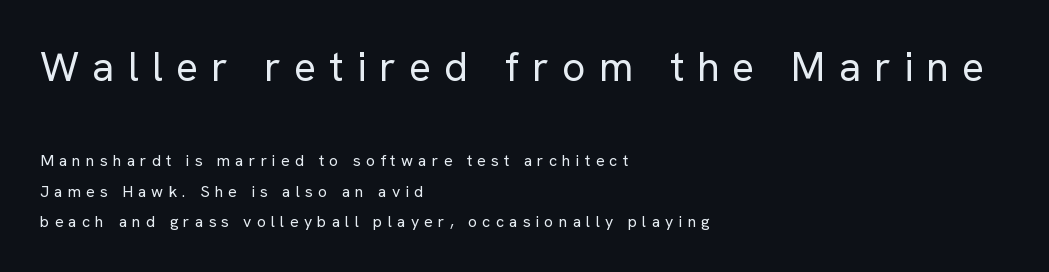
{"serif": "no", "italic": "no", "bold": "no", "weight": "regular", "width": "normal", "stroke_contrast": "low", "x_height": "medium", "monospaced": "no", "underline": "no", "align": "left", "line_spacing_ratio": 1.89, "letter_spacing": "wide", "letter_spacing_em": 0.32, "larger_block": "first", "size_ratio": 2.56, "glyph_px": 41}
